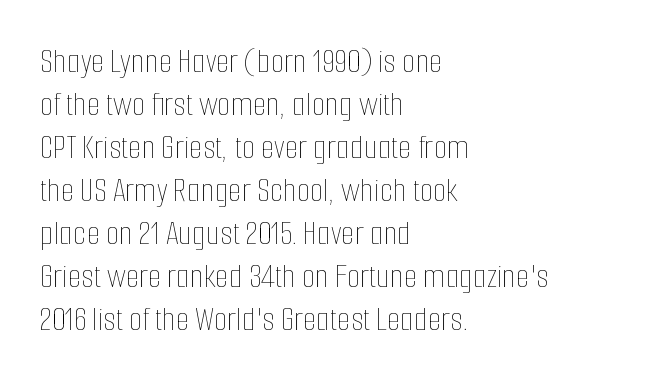
This rendering uses left alignment, leaving the right contour irregular. Italic: no, the glyphs are upright roman. Weight: in the light-to-regular range. Does extra space separate the letters? No, they use regular spacing. Each row of text sits above clean, open space.
